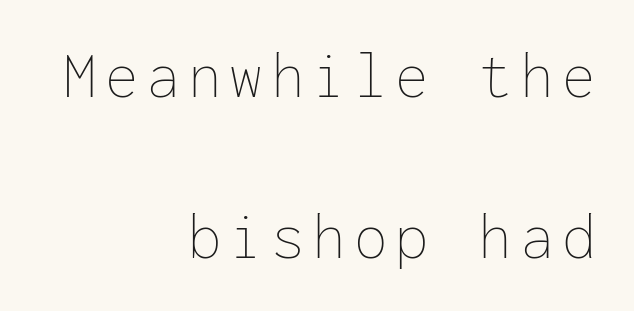
Right-aligned paragraph, ragged on the left. This sample has the even, mechanical cadence of fixed-width lettering. Every character sits straight up, as roman type does. Descenders are the only things crossing below the line.
